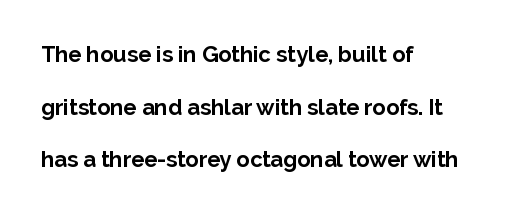
The image shows 22 px bold type, upright; set left-aligned, loose line spacing (2.39x), normal letter spacing, not underlined.
